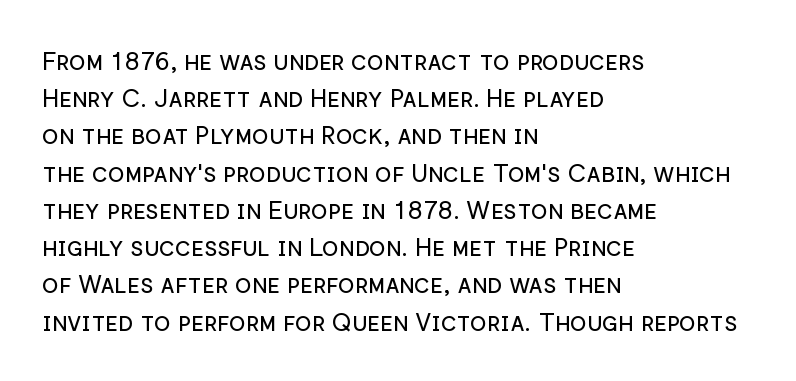
The image shows 25 px text type, upright; set left-aligned, normal line spacing (1.49x), normal letter spacing, not underlined.
